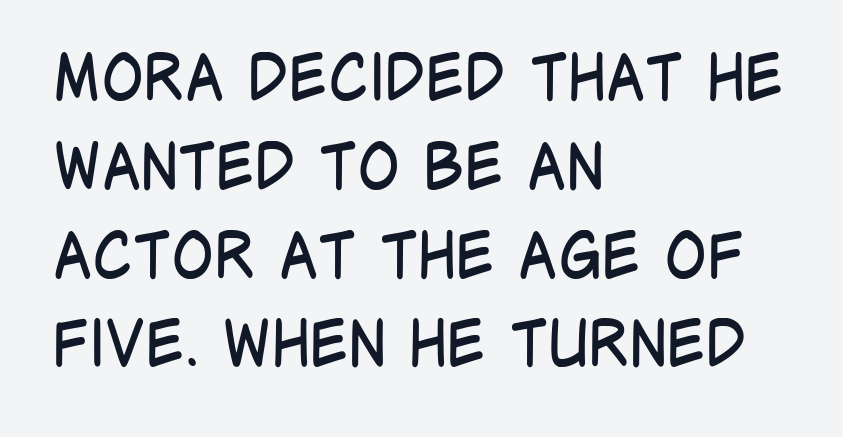
Q: Is the text bold? A: No.
Q: Is the text italic (slanted)? A: No, it is upright.
Q: Is the typeface a serif or a sans-serif typeface? A: Sans-serif.
Q: Is the text underlined? A: No.
Q: How is the paragraph aligned? A: Left-aligned.
Q: Is the spacing between letters normal or unusually wide? A: Normal.
Q: Is the spacing between lines tight, normal or loose? A: Normal.
Q: Width (condensed, normal, or wide)? A: Condensed.
Q: Stroke contrast? A: Low.
Q: x-height? A: Large.
Q: Monospaced? A: No.
